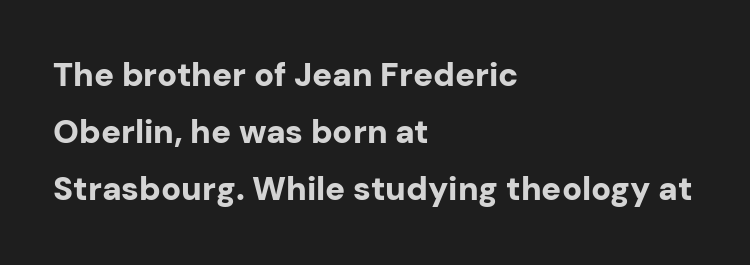
The image shows 33 px bold sans-serif type, upright; set left-aligned, line spacing 1.73x, normal letter spacing, not underlined; low stroke contrast and a medium x-height.
